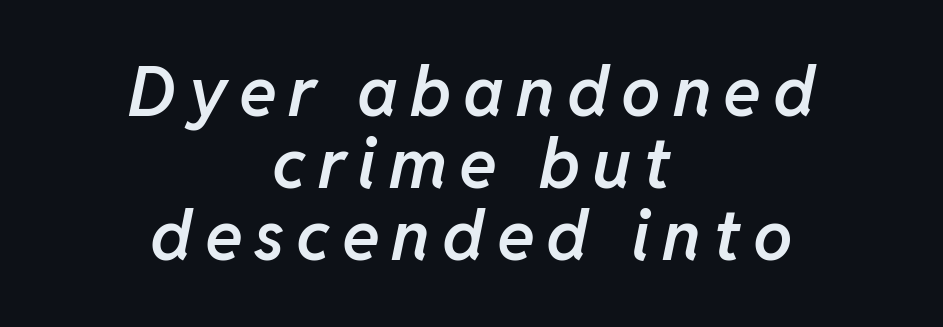
{"italic": "yes", "lean": "right", "slant_degrees": 11, "bold": "semi", "weight": "semibold", "width": "normal", "stroke_contrast": "low", "x_height": "medium", "monospaced": "no", "underline": "no", "align": "center", "line_spacing": "tight", "line_spacing_ratio": 1.03, "glyph_px": 70}
